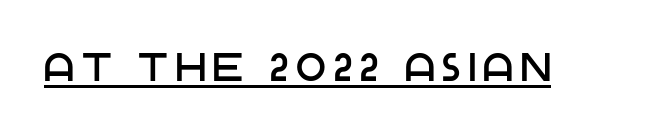
{"serif": "no", "italic": "no", "width": "normal", "stroke_contrast": "low", "x_height": "large", "monospaced": "no", "underline": "yes", "letter_spacing": "wide", "letter_spacing_em": 0.2, "glyph_px": 39}
